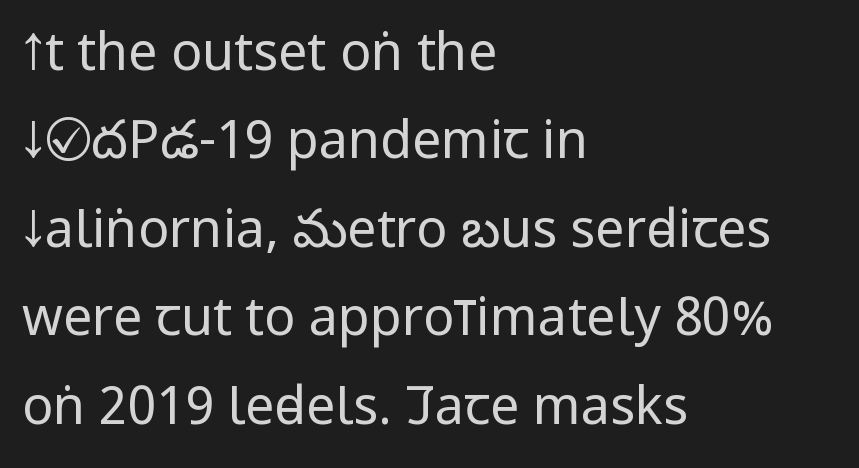
The image shows 52 px regular-weight, condensed sans-serif type, upright; set left-aligned, normal line spacing (1.7x), normal letter spacing, not underlined; low stroke contrast and a large x-height.
